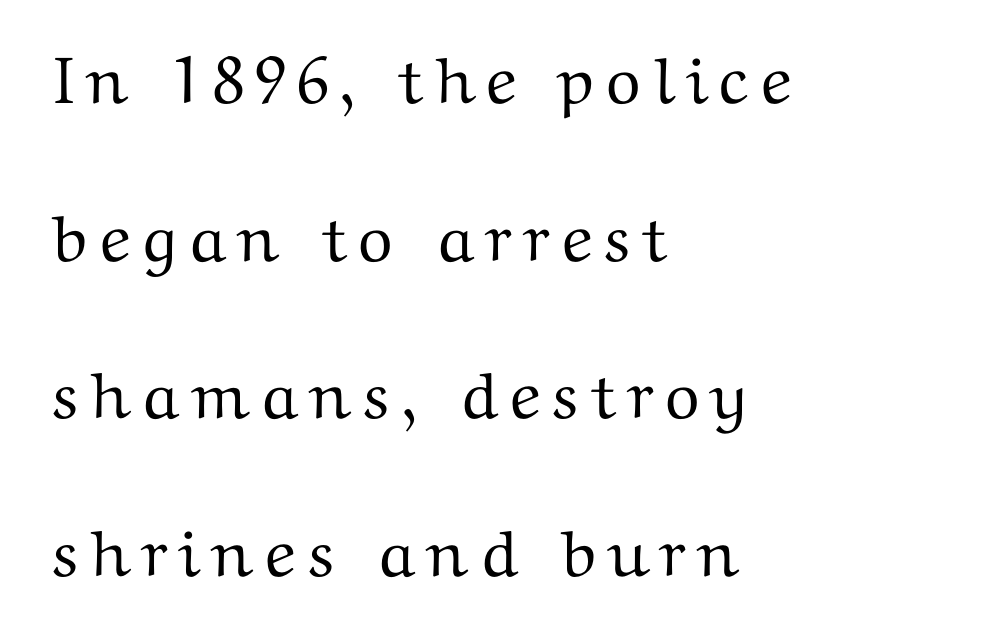
The image shows 66 px wide serif type, upright; set left-aligned, loose line spacing (2.39x), not underlined; medium stroke contrast and a medium x-height.
